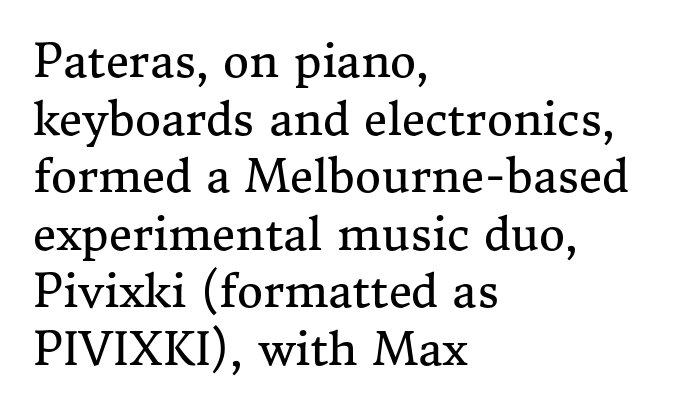
{"serif": "yes", "italic": "no", "bold": "no", "weight": "regular", "width": "normal", "stroke_contrast": "medium", "x_height": "medium", "monospaced": "no", "underline": "no", "align": "left", "line_spacing": "normal", "line_spacing_ratio": 1.28, "letter_spacing": "normal", "letter_spacing_em": 0.0, "glyph_px": 45}
